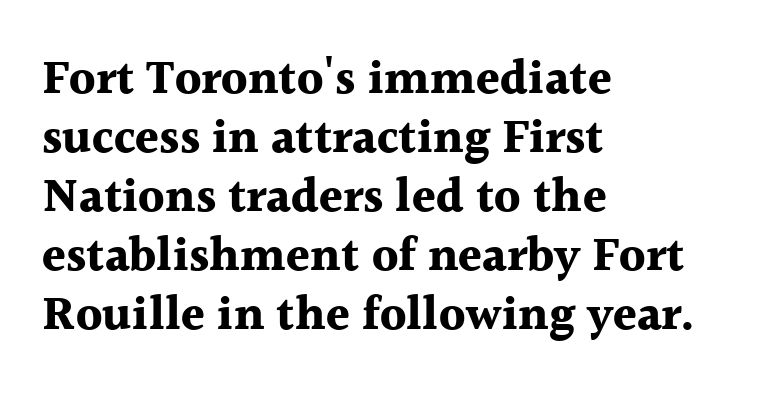
{"serif": "yes", "italic": "no", "bold": "yes", "weight": "bold", "width": "normal", "x_height": "medium", "monospaced": "no", "underline": "no", "align": "left", "line_spacing_ratio": 1.23, "letter_spacing": "normal", "letter_spacing_em": 0.0, "glyph_px": 48}
